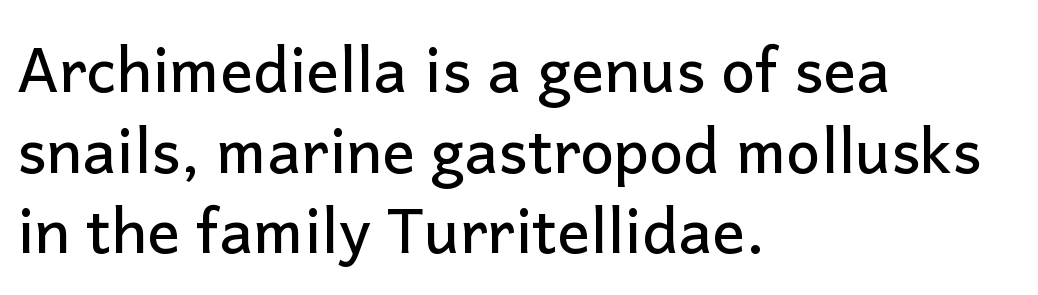
The passage shown has conventional tracking throughout. A roman cut, with each character standing at attention. Each letter keeps its own natural width here, so spacing adapts to shape. All the whitespace from short lines collects on the right. The designer left line spacing at the default. Rule under the text: the space is simply empty.
